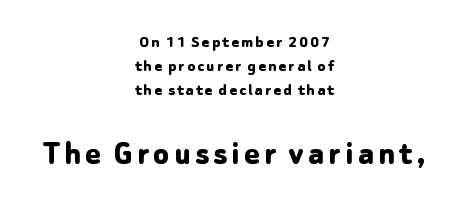
Q: Is the text bold? A: Yes.
Q: Is the text italic (slanted)? A: No, it is upright.
Q: Is the typeface a serif or a sans-serif typeface? A: Sans-serif.
Q: Is the text underlined? A: No.
Q: How is the paragraph aligned? A: Centered.
Q: Is the spacing between lines tight, normal or loose? A: Normal.
Q: Which block of text is set in a larger size, the first (top) or the second (bottom)? A: The second (bottom) one.
Q: Width (condensed, normal, or wide)? A: Normal.
Q: Stroke contrast? A: Low.
Q: x-height? A: Medium.
Q: Monospaced? A: No.
